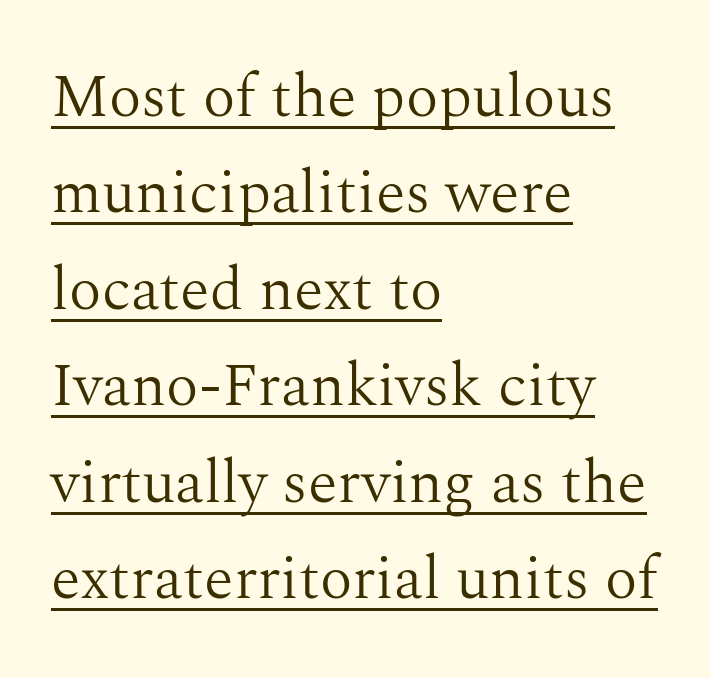
The font is comparable to plain body text, perhaps lighter. The letterforms sit shoulder to shoulder at normal distance. A serif font was chosen for this passage. The lettering stays uniformly vertical, giving the passage a roman look. Each letter keeps its own natural width here, so spacing adapts to shape. The block of text has a typical density, with ordinary space between rows.
